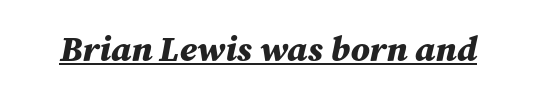
The image shows 35 px bold type, italic (leaning right); set normal letter spacing, underlined; medium stroke contrast and a medium x-height.
